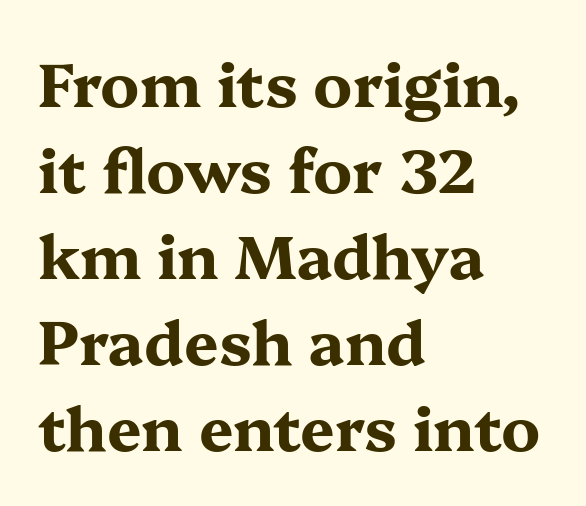
{"serif": "yes", "italic": "no", "bold": "yes", "weight": "bold", "width": "wide", "stroke_contrast": "medium", "x_height": "medium", "monospaced": "no", "underline": "no", "align": "left", "line_spacing": "normal", "line_spacing_ratio": 1.41, "letter_spacing": "normal", "letter_spacing_em": 0.0, "glyph_px": 61}
